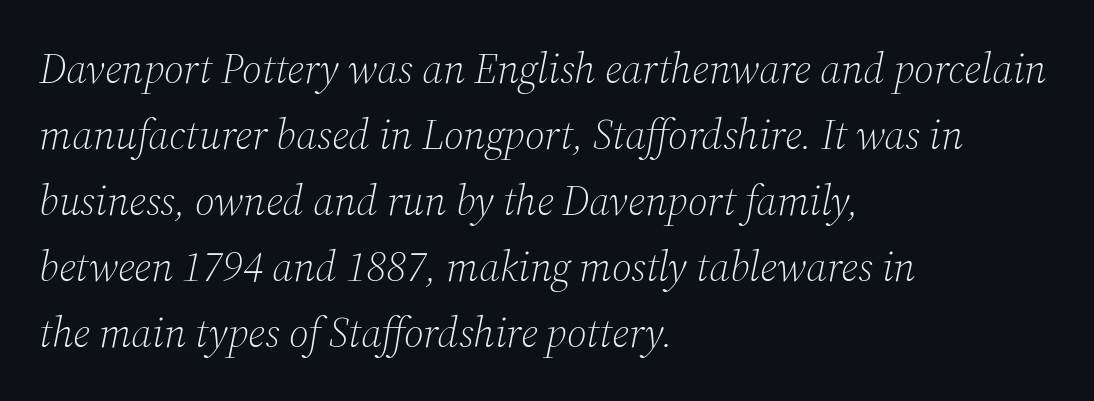
Is this a fixed-width face? No — the glyphs have proportional, varying widths. The block of text has a typical density, with ordinary space between rows. Glance below the letters and you will spot only blank space. Notice how the stems are inclined rather than vertical — that's the hallmark of italics. Type style note: has serifs. Notice how the passage keeps a crisp vertical edge on the left only.
